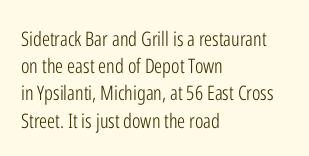
Q: Is the text bold? A: No.
Q: Is the text italic (slanted)? A: No, it is upright.
Q: Is the text underlined? A: No.
Q: How is the paragraph aligned? A: Left-aligned.
Q: Is the spacing between letters normal or unusually wide? A: Normal.
Q: Is the spacing between lines tight, normal or loose? A: Normal.
